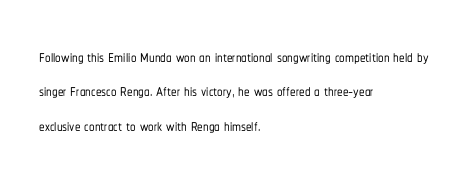
The image shows 22 px text type, upright; set left-aligned, normal line spacing (1.56x), normal letter spacing, not underlined.
